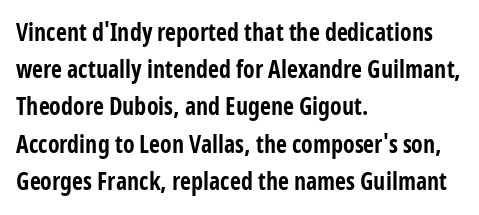
The image shows 24 px bold type, upright; set left-aligned, normal line spacing (1.55x), normal letter spacing, not underlined.
